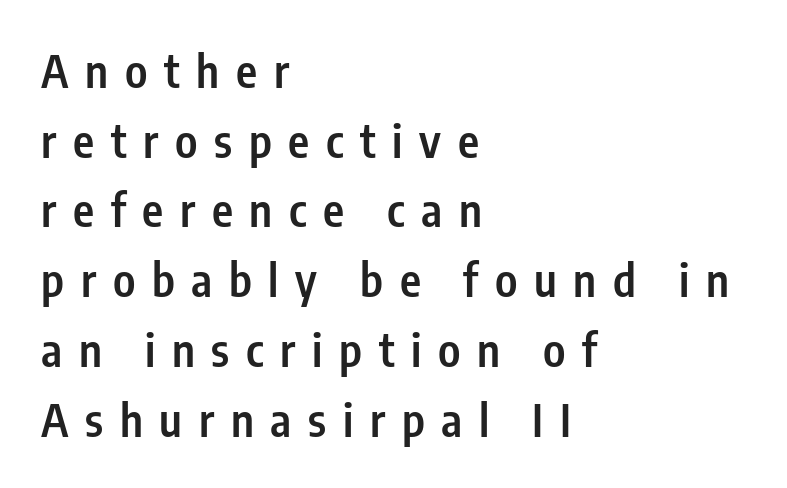
The image shows 45 px semibold, condensed sans-serif type, upright; set left-aligned, normal line spacing (1.55x), unusually wide letter spacing (+0.37 em), not underlined; low stroke contrast and a medium x-height.
